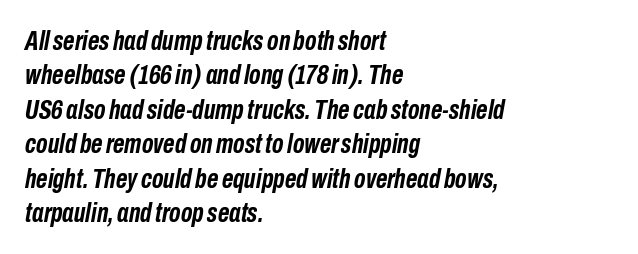
The paragraph shown leans on its left margin. Plenty of ink on the page — the face is bold. Words appear dense and cohesive because spacing is normal. Note the varied advance widths — an 'i' is clearly narrower than an 'm'.
